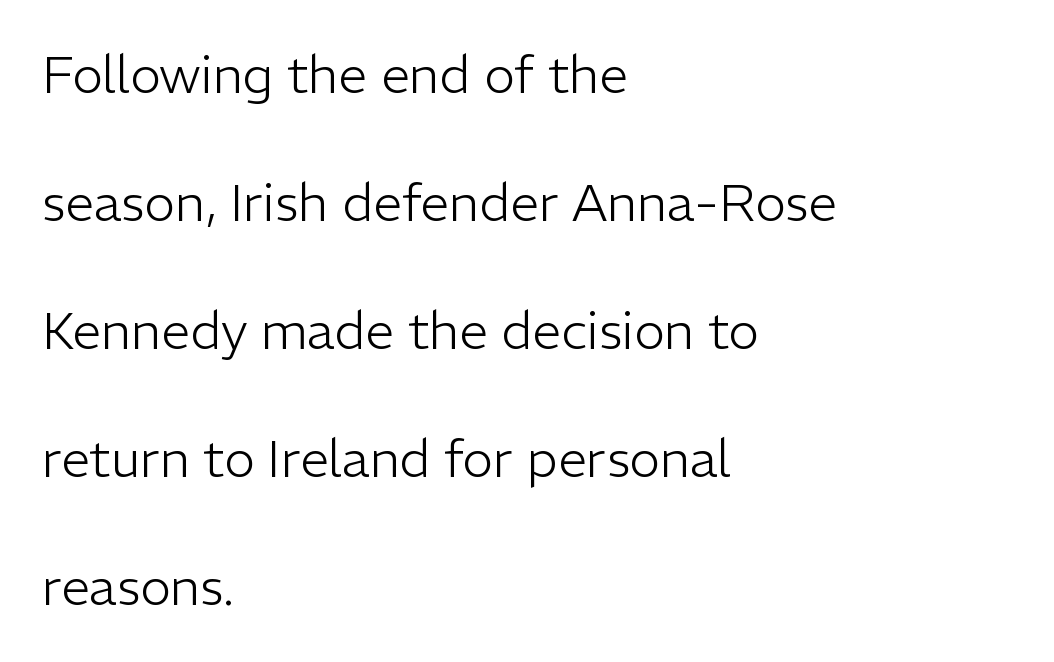
Q: Is the text bold? A: No.
Q: Is the text italic (slanted)? A: No, it is upright.
Q: Is the typeface a serif or a sans-serif typeface? A: Sans-serif.
Q: Is the text underlined? A: No.
Q: How is the paragraph aligned? A: Left-aligned.
Q: Is the spacing between letters normal or unusually wide? A: Normal.
Q: Is the spacing between lines tight, normal or loose? A: Loose.
Q: Width (condensed, normal, or wide)? A: Normal.
Q: Stroke contrast? A: Low.
Q: x-height? A: Medium.
Q: Monospaced? A: No.
